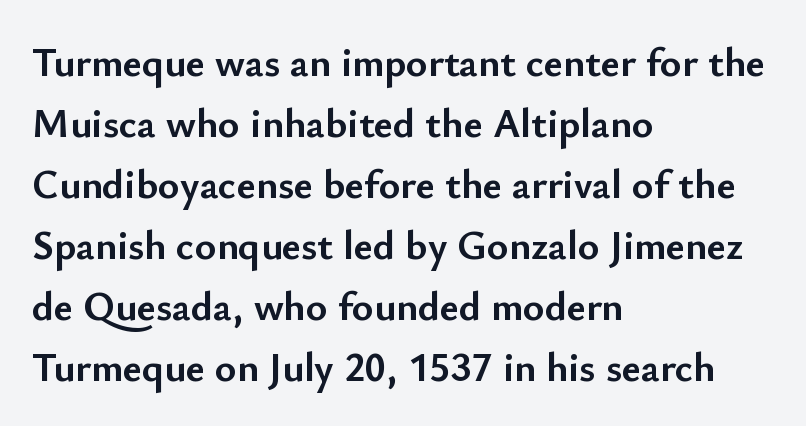
What stands out about the letter spacing? Nothing — it is the standard amount. Evenly set lines give the paragraph a standard silhouette. The paragraph shown leans on its left margin. These lines were composed using upright roman letters.
